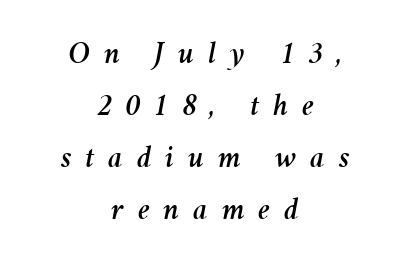
The image shows 32 px text type, italic (leaning right); set centered, normal line spacing (1.63x), unusually wide letter spacing (+0.43 em), not underlined; medium stroke contrast and a medium x-height.
